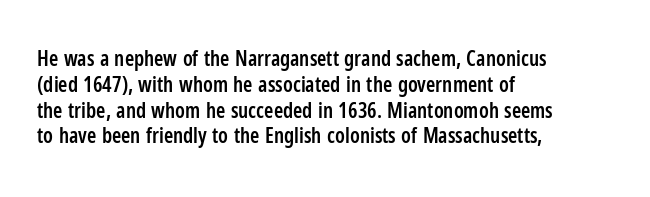
Weight: semibold (demi). Clear beneath every line of the passage. Nothing unusual about the tracking: characters are spaced as the font intends. Notice how the stems are strictly vertical — no italics here. This sample is left-justified, so line endings fall wherever the words run out.
